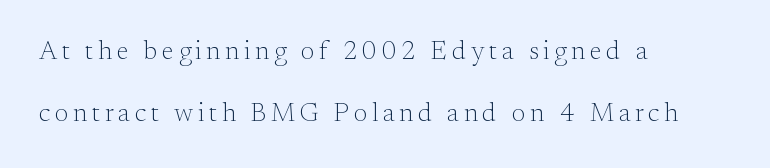
The image shows 26 px text type, upright; set left-aligned, loose line spacing (2.39x), not underlined.
